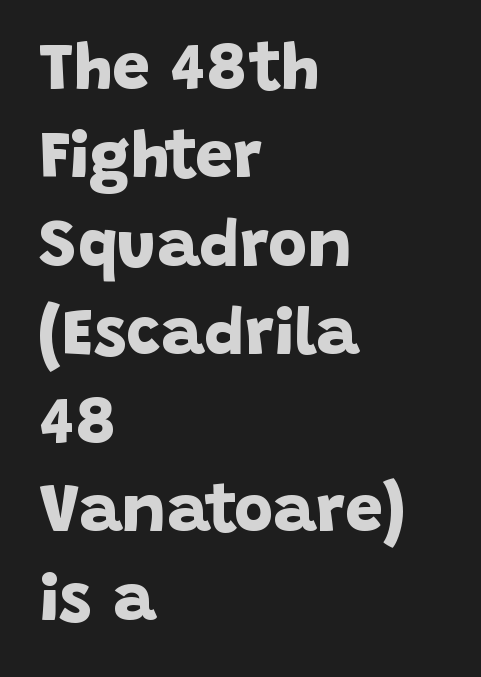
{"serif": "no", "bold": "yes", "weight": "bold", "width": "normal", "stroke_contrast": "low", "x_height": "large", "monospaced": "no", "underline": "no", "align": "left", "line_spacing": "normal", "line_spacing_ratio": 1.32, "letter_spacing": "normal", "letter_spacing_em": 0.0, "glyph_px": 67}
